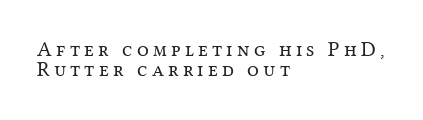
Q: Is the text bold? A: No.
Q: Is the text italic (slanted)? A: No, it is upright.
Q: Is the text underlined? A: No.
Q: How is the paragraph aligned? A: Left-aligned.
Q: Is the spacing between letters normal or unusually wide? A: Unusually wide.
Q: Is the spacing between lines tight, normal or loose? A: Tight.
